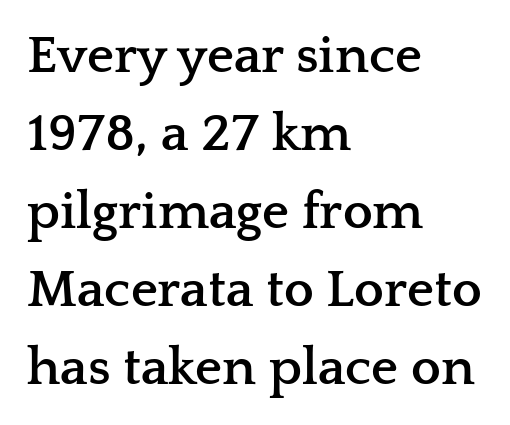
The image shows 53 px semibold, wide serif type, upright; set left-aligned, normal line spacing (1.47x), normal letter spacing, not underlined; low stroke contrast and a medium x-height.
